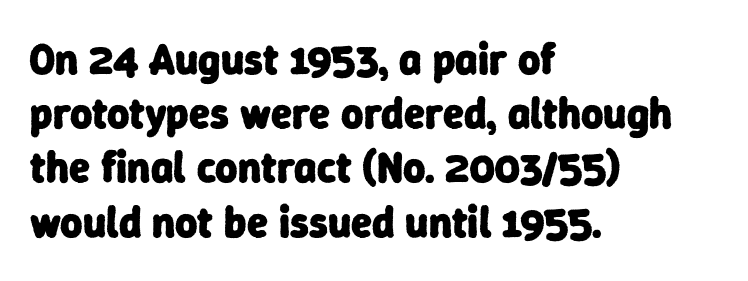
The image shows 43 px heavy sans-serif type; set left-aligned, normal line spacing (1.26x), normal letter spacing, not underlined; low stroke contrast and a medium x-height.
